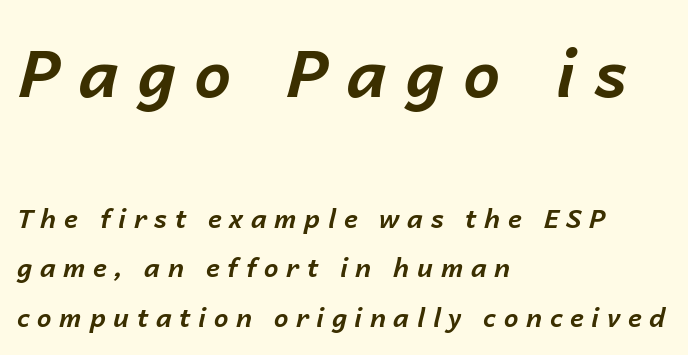
{"italic": "yes", "lean": "right", "slant_degrees": 14, "bold": "yes", "weight": "bold", "width": "normal", "stroke_contrast": "low", "x_height": "medium", "monospaced": "no", "underline": "no", "align": "left", "line_spacing": "loose", "line_spacing_ratio": 1.92, "letter_spacing": "wide", "letter_spacing_em": 0.29, "larger_block": "first", "size_ratio": 2.54, "glyph_px": 66}
